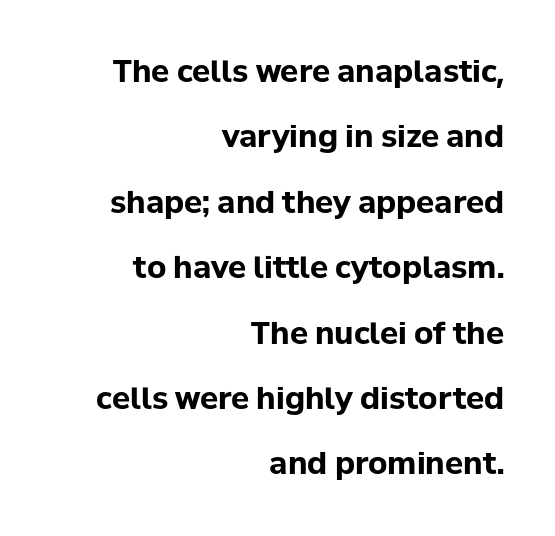
{"serif": "no", "italic": "no", "bold": "yes", "weight": "bold", "width": "normal", "stroke_contrast": "low", "x_height": "medium", "monospaced": "no", "underline": "no", "align": "right", "line_spacing": "loose", "line_spacing_ratio": 2.18, "letter_spacing": "normal", "letter_spacing_em": 0.0, "glyph_px": 30}
